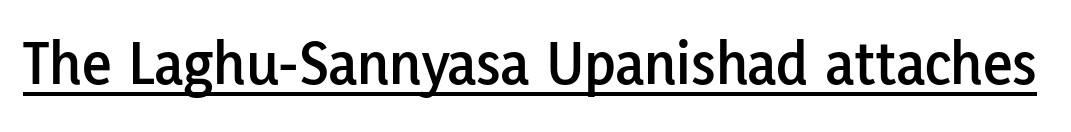
The image shows 64 px sans-serif type, upright; set normal letter spacing, underlined; low stroke contrast and a medium x-height.
